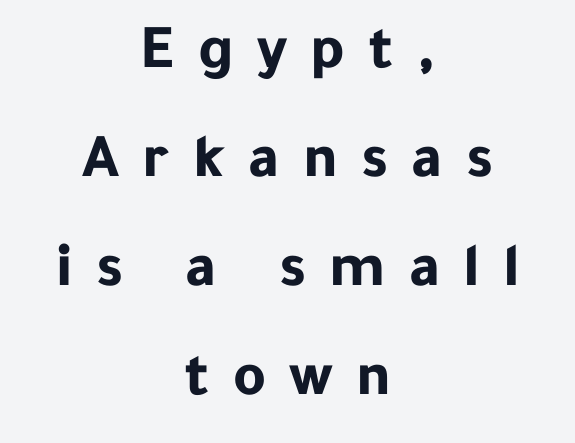
This rendering features lettering with no underline. Does the lettering tilt? It doesn't — this is upright. The rendering uses natural spacing where letterforms have individual widths. A centered setting, common on invitations and titles, is used for this passage. Between one letter and the next there's a generous, obvious gap. Regarding serifs, this sample does without them.
